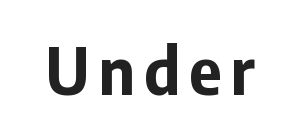
{"serif": "no", "italic": "no", "bold": "yes", "weight": "bold", "width": "normal", "stroke_contrast": "low", "x_height": "medium", "monospaced": "no", "underline": "no", "glyph_px": 64}
